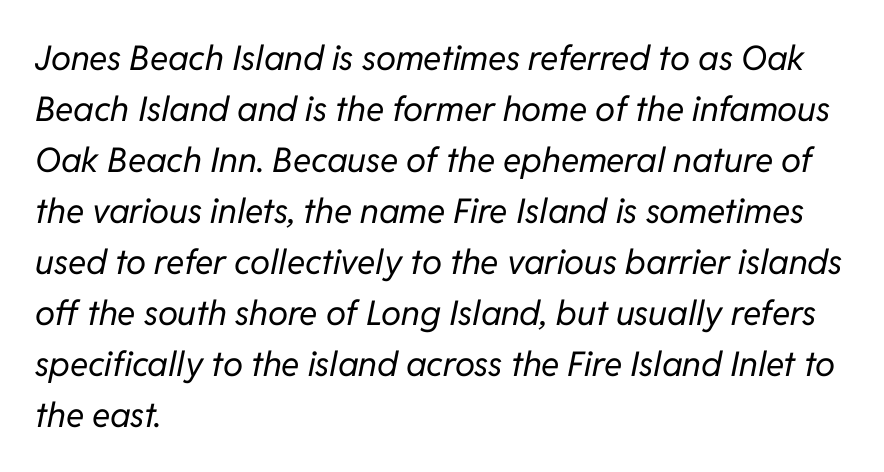
Proportional: the letters do not fall into vertical columns. The strokes are not fattened; the text isn't bold. The zone under the glyphs is completely vacant. The leading is moderate, giving the passage an even texture. Caption: multi-line text, flush left, ragged right.
